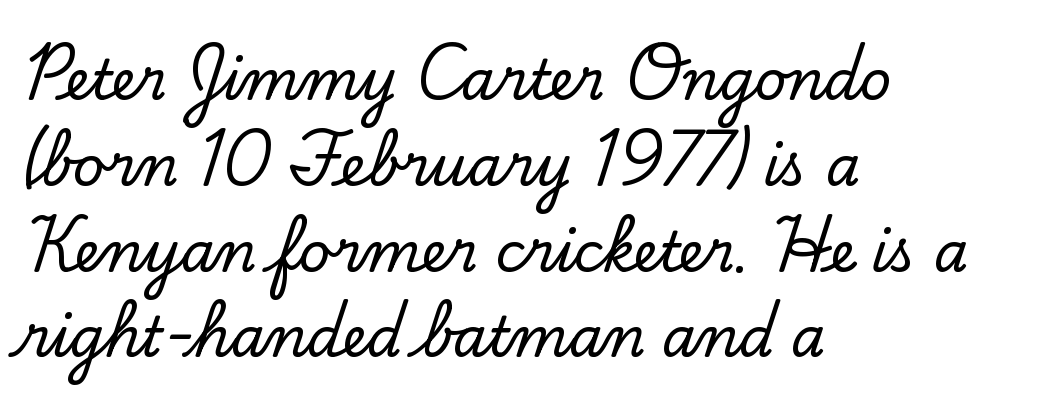
Unmarked baselines from the first word to the last. Proportional: the letters do not fall into vertical columns. Every row of glyphs begins at an identical x-position on the left. Summary of vertical rhythm: regular, with standard interline spacing. Note: serifs present on the glyphs.
